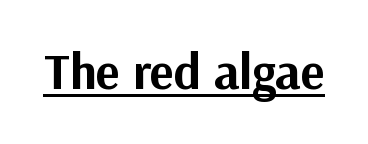
Standard letterfit; no display-style spreading of the glyphs. Strong, thick strokes mark this as bold type. This sample has the flowing, uneven cadence of proportional lettering. Look at the bottom of the vertical strokes: they stop flat, with no serifs. Ascenders rise straight up at ninety degrees. These characters rest on top of a visible drawn line.
